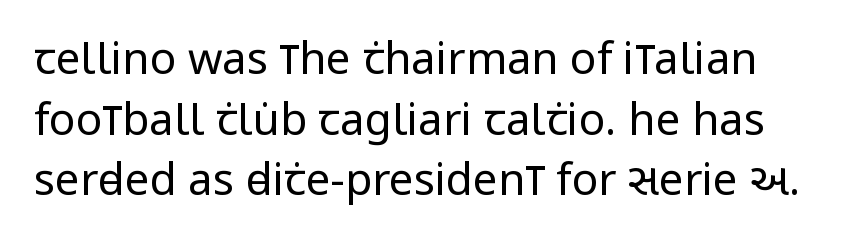
Descenders hang freely into open space. The face used here is proportionally spaced, like ordinary book or web type. The lettering holds an erect, upright posture throughout. One glance says typical: line gaps are just what's usual. You could call the tracking neutral — neither tight nor loose.
